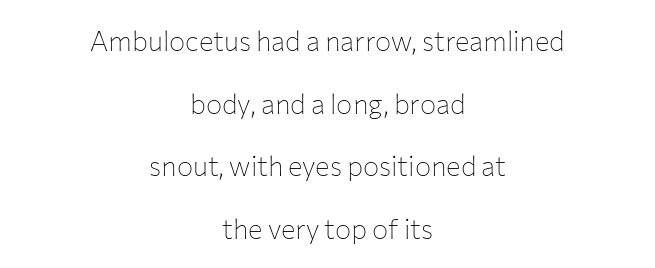
{"italic": "no", "bold": "no", "underline": "no", "align": "center", "line_spacing": "loose", "line_spacing_ratio": 2.32, "letter_spacing": "normal", "letter_spacing_em": 0.0, "glyph_px": 27}
